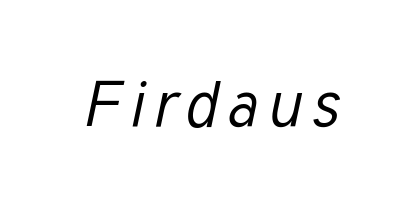
The image shows 63 px regular-weight, condensed type, italic (leaning right); set not underlined; low stroke contrast and a medium x-height.
